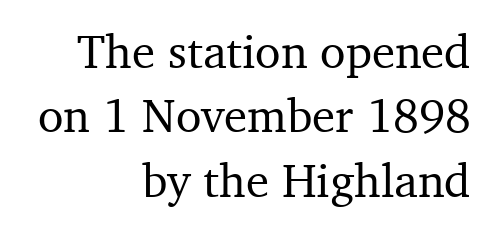
The image shows 47 px serif type, upright; set right-aligned, normal line spacing (1.37x), normal letter spacing, not underlined; medium stroke contrast and a medium x-height.
